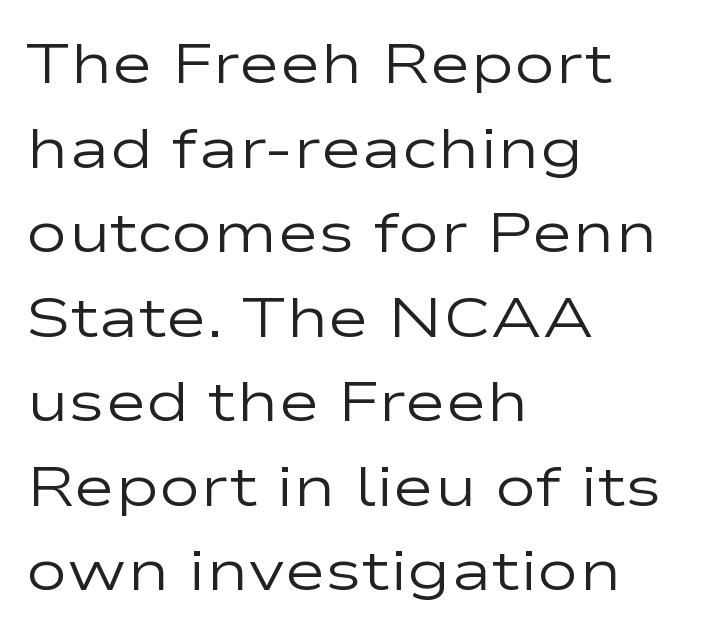
Q: Is the text bold? A: No.
Q: Is the text italic (slanted)? A: No, it is upright.
Q: Is the typeface a serif or a sans-serif typeface? A: Sans-serif.
Q: Is the text underlined? A: No.
Q: How is the paragraph aligned? A: Left-aligned.
Q: Is the spacing between letters normal or unusually wide? A: Normal.
Q: Is the spacing between lines tight, normal or loose? A: Normal.
Q: Width (condensed, normal, or wide)? A: Wide.
Q: Stroke contrast? A: Low.
Q: x-height? A: Medium.
Q: Monospaced? A: No.
